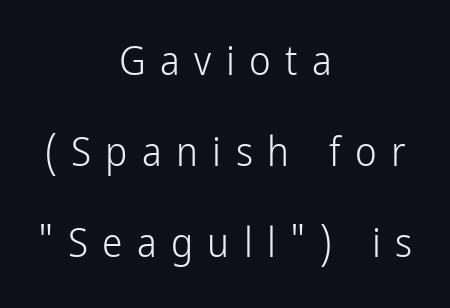
{"serif": "no", "italic": "no", "bold": "no", "weight": "light", "width": "condensed", "stroke_contrast": "low", "x_height": "medium", "monospaced": "no", "underline": "no", "align": "center", "line_spacing": "loose", "line_spacing_ratio": 2.22, "letter_spacing": "wide", "letter_spacing_em": 0.35, "glyph_px": 41}
